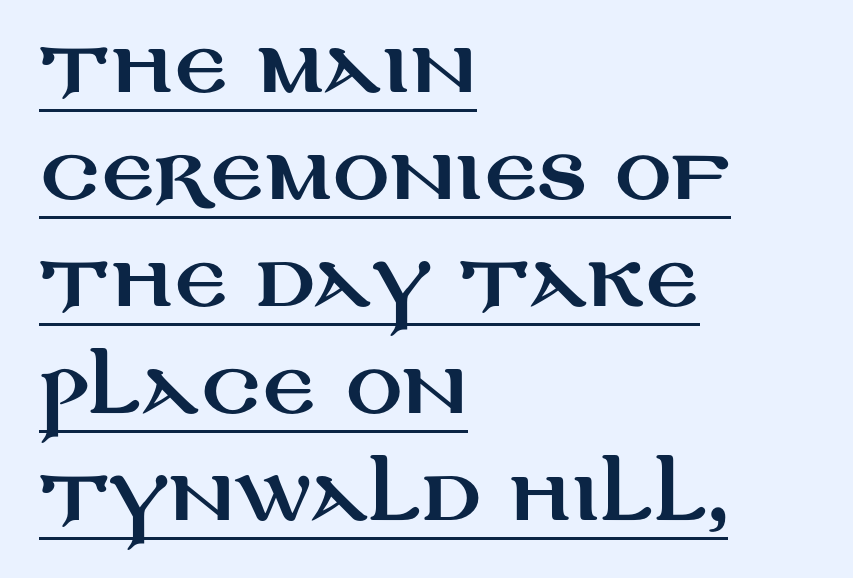
The image shows 70 px wide sans-serif type, upright; set left-aligned, normal line spacing (1.53x), normal letter spacing, underlined; medium stroke contrast and a large x-height.
